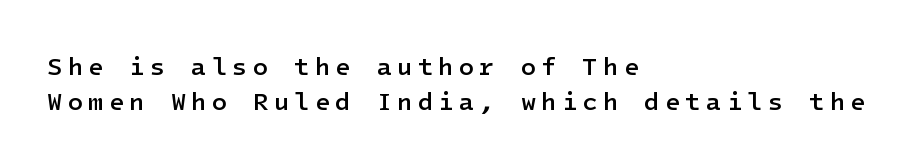
Q: Is the text bold? A: Semi-bold.
Q: Is the text italic (slanted)? A: No, it is upright.
Q: Is the text underlined? A: No.
Q: How is the paragraph aligned? A: Left-aligned.
Q: Is the spacing between letters normal or unusually wide? A: Unusually wide.
Q: Is the spacing between lines tight, normal or loose? A: Normal.
